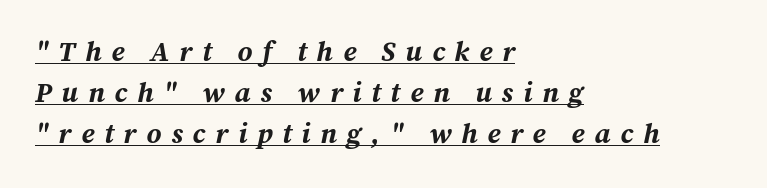
Q: Is the text bold? A: Yes.
Q: Is the text italic (slanted)? A: Yes, it leans right by about 12 degrees.
Q: Is the text underlined? A: Yes.
Q: How is the paragraph aligned? A: Left-aligned.
Q: Is the spacing between letters normal or unusually wide? A: Unusually wide.
Q: Is the spacing between lines tight, normal or loose? A: Normal.
Q: Width (condensed, normal, or wide)? A: Normal.
Q: Stroke contrast? A: Medium.
Q: x-height? A: Medium.
Q: Monospaced? A: No.
